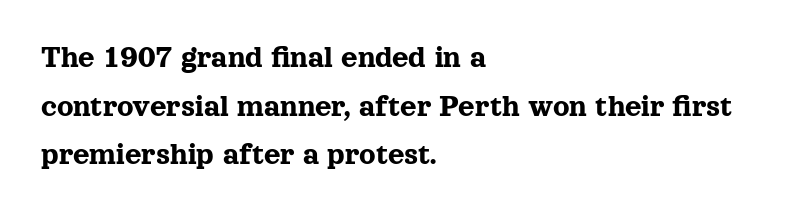
Is the letter spacing exaggerated? No — it looks like the ordinary default. Quick note: interline space is typical. To sum up the face: it has serifs. Think of a printed novel: that variable character pitch is what you see here. Rule under the text: the space is simply empty. The rendering anchors every line to the left-hand side.
